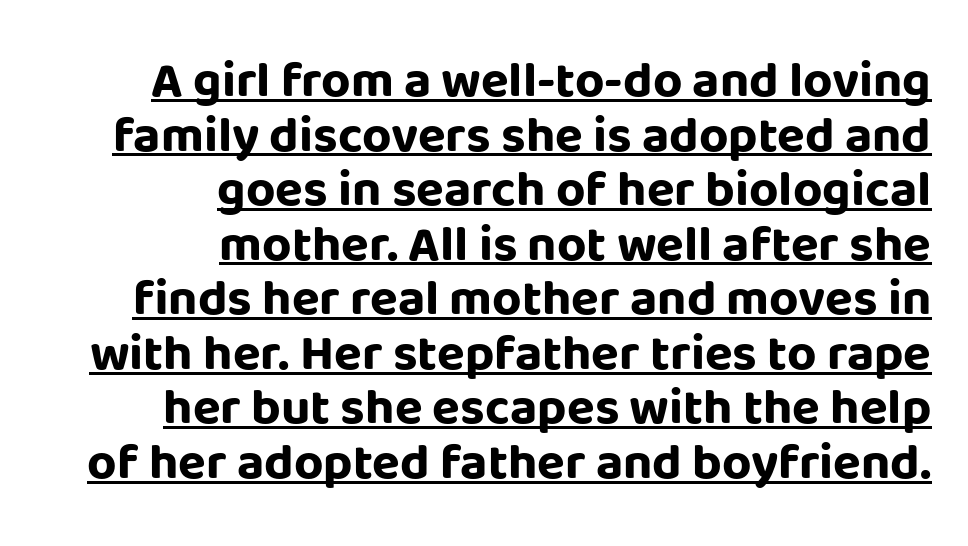
Q: Is the text bold? A: Yes.
Q: Is the text italic (slanted)? A: No, it is upright.
Q: Is the typeface a serif or a sans-serif typeface? A: Sans-serif.
Q: Is the text underlined? A: Yes.
Q: How is the paragraph aligned? A: Right-aligned.
Q: Is the spacing between letters normal or unusually wide? A: Normal.
Q: Is the spacing between lines tight, normal or loose? A: Tight.
Q: Width (condensed, normal, or wide)? A: Normal.
Q: Stroke contrast? A: Low.
Q: x-height? A: Large.
Q: Monospaced? A: No.
